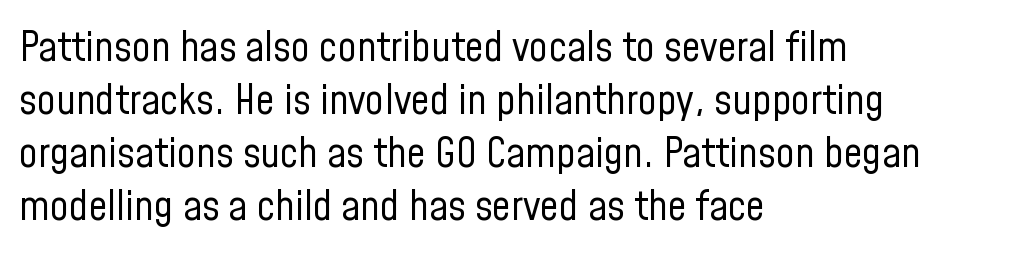
A typesetter would call this proportional, since set widths differ per character. Typographically, this falls in the sans-serif category. Letters have the restrained weight of plain body copy at most. In terms of leading, this rendering sits right in the middle. Standard letterfit; no display-style spreading of the glyphs.
